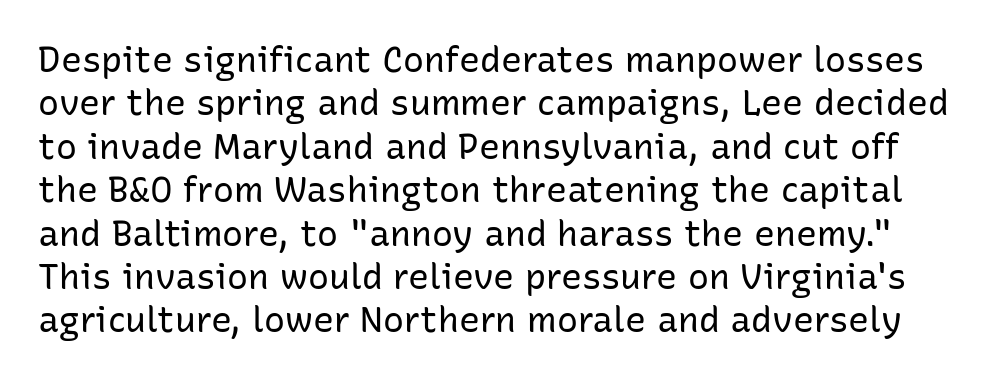
Inter-character spacing is left at the font's built-in metrics. The typesetting does not lean heavy: it is not bold. Nothing sits at the stroke ends, so this counts as sans-serif. A bare baseline throughout the passage.
